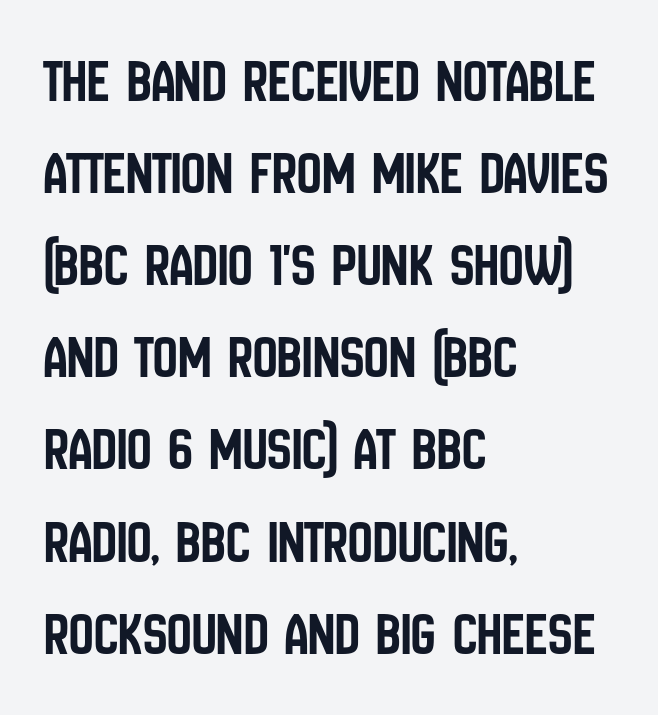
The image shows 61 px condensed sans-serif type, upright; set left-aligned, normal line spacing (1.51x), normal letter spacing, not underlined; low stroke contrast and a large x-height.
